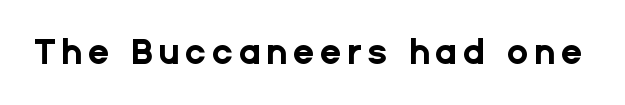
The image shows 35 px bold sans-serif type, upright; set not underlined; low stroke contrast and a medium x-height.
